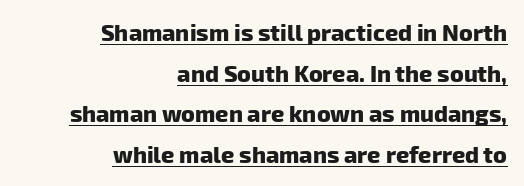
{"bold": "yes", "underline": "yes", "align": "right", "line_spacing_ratio": 1.77, "letter_spacing": "normal", "letter_spacing_em": 0.0, "glyph_px": 23}
